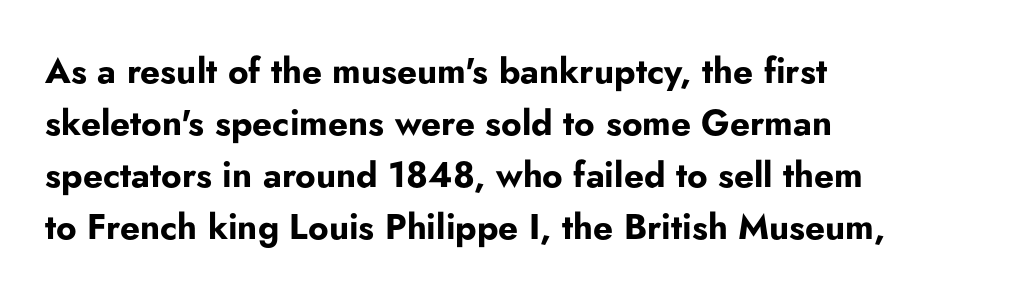
The image shows 35 px bold sans-serif type, upright; set left-aligned, normal line spacing (1.49x), normal letter spacing, not underlined; low stroke contrast and a small x-height.
